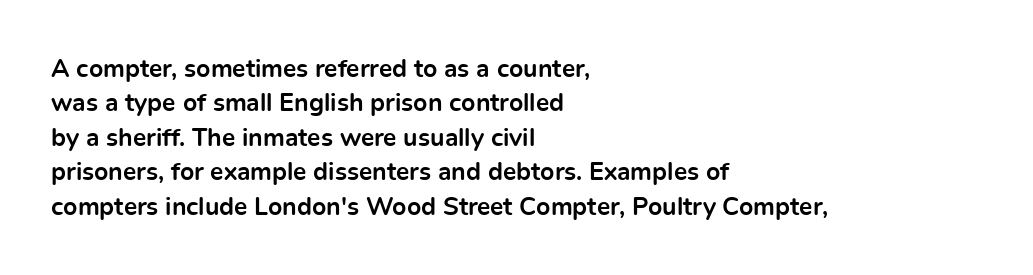
The image shows 25 px bold type, upright; set left-aligned, normal line spacing (1.38x), normal letter spacing, not underlined.
